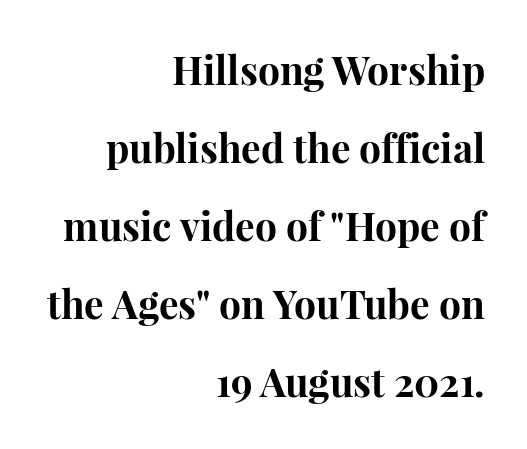
Q: Is the text bold? A: Yes.
Q: Is the text italic (slanted)? A: No, it is upright.
Q: Is the typeface a serif or a sans-serif typeface? A: Serif.
Q: Is the text underlined? A: No.
Q: How is the paragraph aligned? A: Right-aligned.
Q: Is the spacing between letters normal or unusually wide? A: Normal.
Q: Is the spacing between lines tight, normal or loose? A: Loose.
Q: Width (condensed, normal, or wide)? A: Normal.
Q: Stroke contrast? A: High.
Q: x-height? A: Medium.
Q: Monospaced? A: No.
